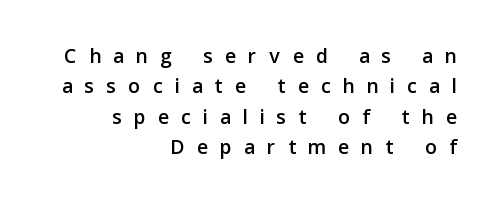
The image shows 29 px sans-serif type, upright; set right-aligned, tight line spacing (1.05x), unusually wide letter spacing (+0.44 em), not underlined; low stroke contrast and a medium x-height.
